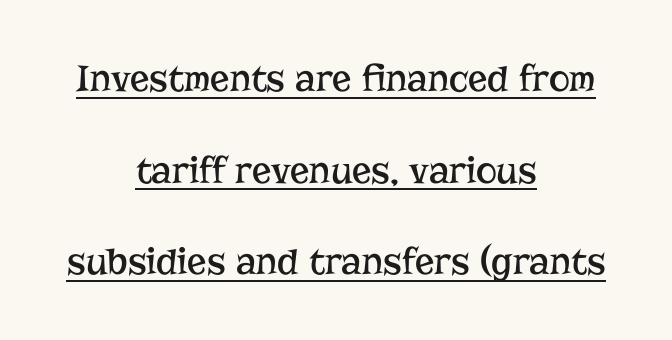
The image shows 40 px regular-weight serif type, upright; set centered, loose line spacing (2.29x), normal letter spacing, underlined; low stroke contrast and a medium x-height.
